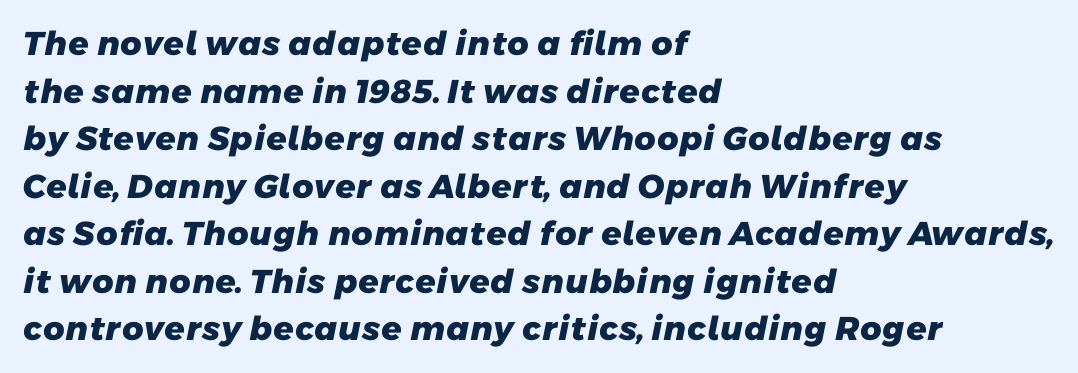
{"serif": "no", "bold": "yes", "weight": "heavy", "width": "normal", "stroke_contrast": "low", "x_height": "medium", "monospaced": "no", "underline": "no", "align": "left", "line_spacing": "normal", "line_spacing_ratio": 1.44, "letter_spacing": "normal", "letter_spacing_em": 0.0, "glyph_px": 33}
